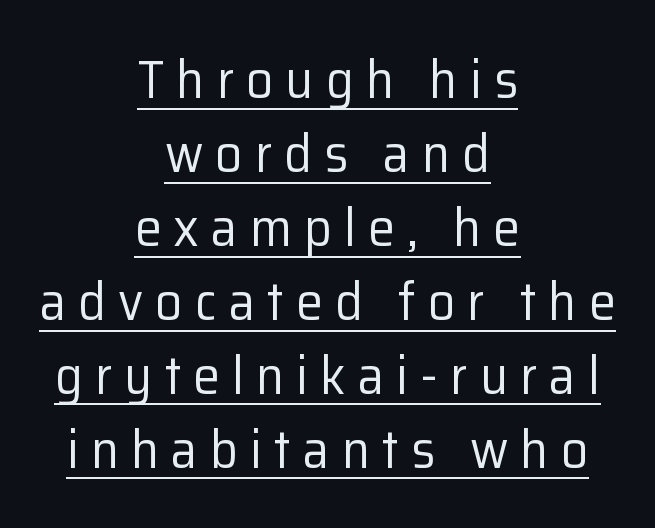
Compared with typical paragraphs, the rows here are spaced about the same. The passage shown is typed in a proportional face where columns would drift. The letterforms sit at book weight or below. Reading down the block, each line starts at a different indent, mirrored at its end.
